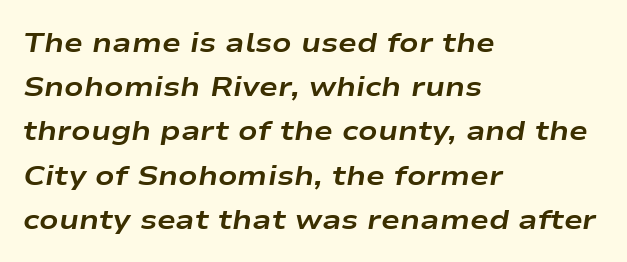
The lines are quadded left. The rendering uses natural spacing where letterforms have individual widths. In terms of letterspacing, this is plain default setting. The typography opts for an oblique posture over an upright one. You'd pick this weight for a headline — it's a proper bold.
